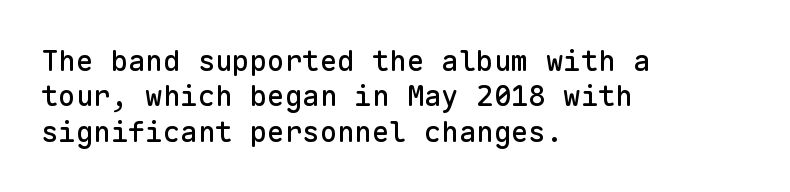
Just letters on the line, the space beneath them empty. Tall strokes in this sample are plumb rather than angled. A sans-serif font was chosen for this passage. Reading down the block, your eye returns to a fixed left position each line. The passage shown is typed in a monospace face where columns stay perfectly aligned. Characters follow at the spacing the type designer built in.
